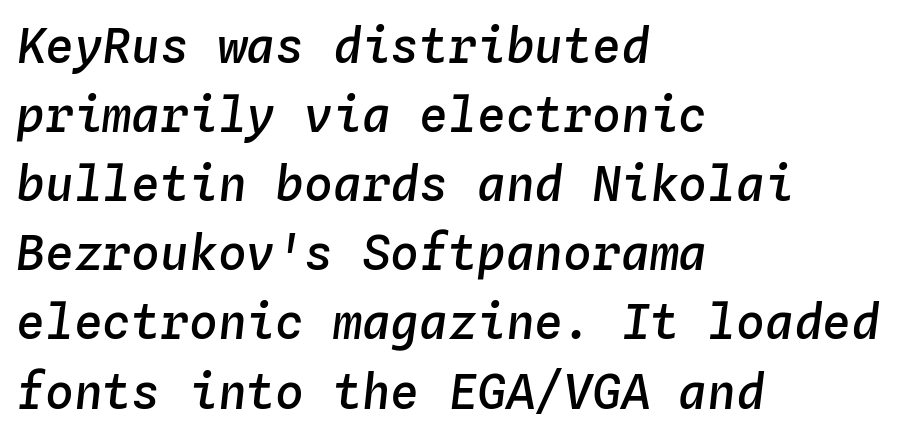
Q: Is the text bold? A: Semi-bold.
Q: Is the text italic (slanted)? A: Yes, it leans right by about 4 degrees.
Q: Is the text underlined? A: No.
Q: How is the paragraph aligned? A: Left-aligned.
Q: Is the spacing between letters normal or unusually wide? A: Normal.
Q: Is the spacing between lines tight, normal or loose? A: Normal.
Q: Width (condensed, normal, or wide)? A: Normal.
Q: Stroke contrast? A: Low.
Q: x-height? A: Medium.
Q: Monospaced? A: Yes.
